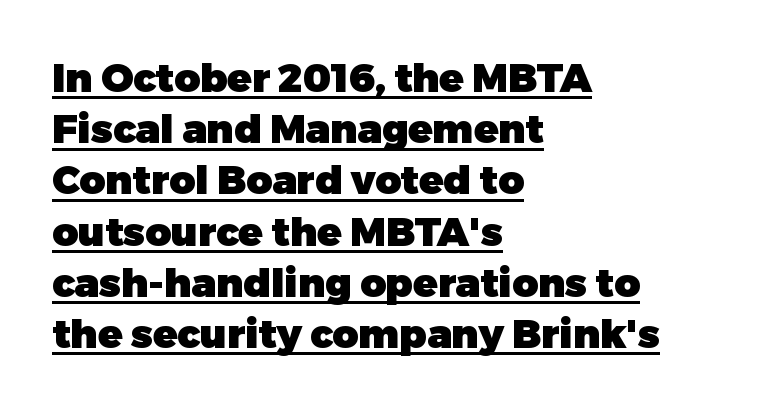
{"serif": "no", "italic": "no", "bold": "yes", "weight": "heavy", "width": "normal", "stroke_contrast": "low", "x_height": "medium", "monospaced": "no", "underline": "yes", "align": "left", "line_spacing": "normal", "line_spacing_ratio": 1.28, "letter_spacing": "normal", "letter_spacing_em": 0.0, "glyph_px": 40}
